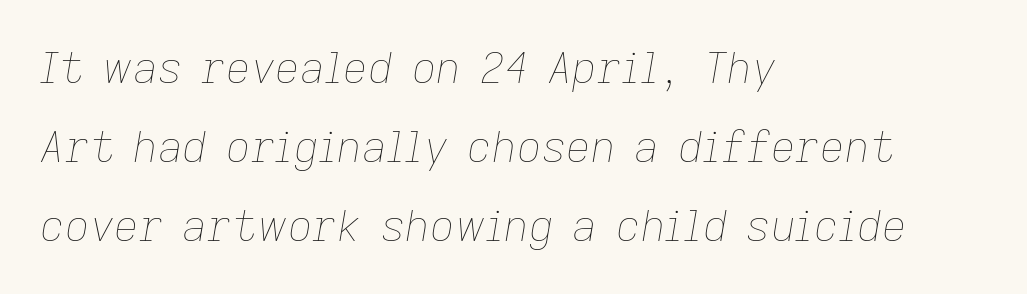
The image shows 43 px thin type, italic (leaning right); set left-aligned, line spacing 1.84x, normal letter spacing, not underlined; low stroke contrast and a medium x-height.
